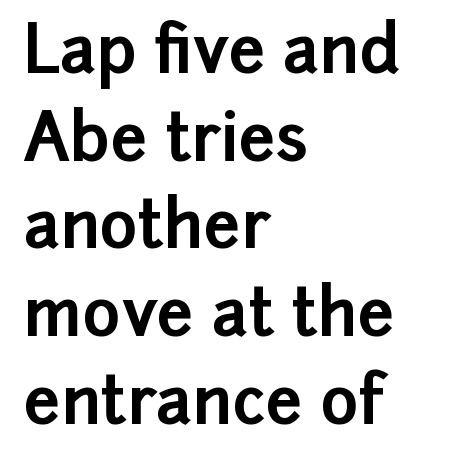
Q: Is the text bold? A: Yes.
Q: Is the text italic (slanted)? A: No, it is upright.
Q: Is the typeface a serif or a sans-serif typeface? A: Sans-serif.
Q: Is the text underlined? A: No.
Q: How is the paragraph aligned? A: Left-aligned.
Q: Is the spacing between letters normal or unusually wide? A: Normal.
Q: Is the spacing between lines tight, normal or loose? A: Normal.
Q: Width (condensed, normal, or wide)? A: Normal.
Q: Stroke contrast? A: Low.
Q: x-height? A: Medium.
Q: Monospaced? A: No.
